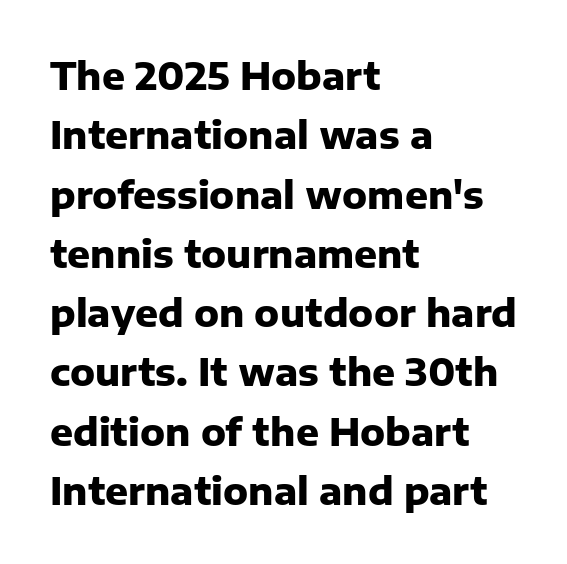
{"serif": "no", "italic": "no", "bold": "yes", "weight": "heavy", "width": "normal", "stroke_contrast": "low", "x_height": "medium", "monospaced": "no", "underline": "no", "align": "left", "line_spacing": "normal", "line_spacing_ratio": 1.56, "letter_spacing": "normal", "letter_spacing_em": 0.0, "glyph_px": 38}
